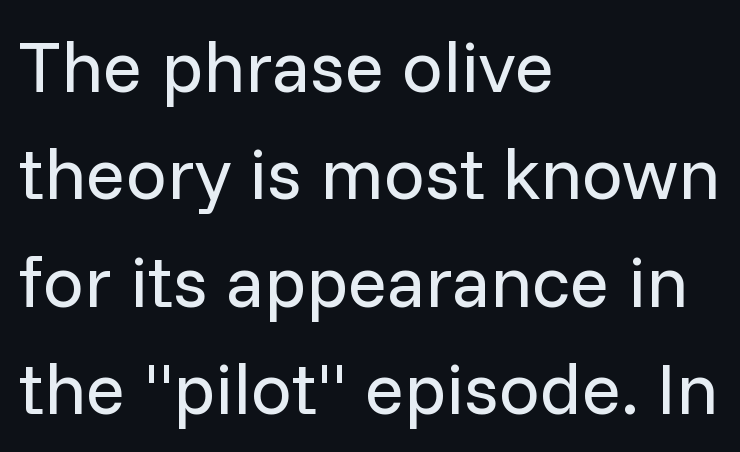
Nope, no serifs anywhere on these letters. The letters advance in unequal steps, a hallmark of proportional type. Letters have the restrained weight of plain body copy at most. The baseline area is clear.
